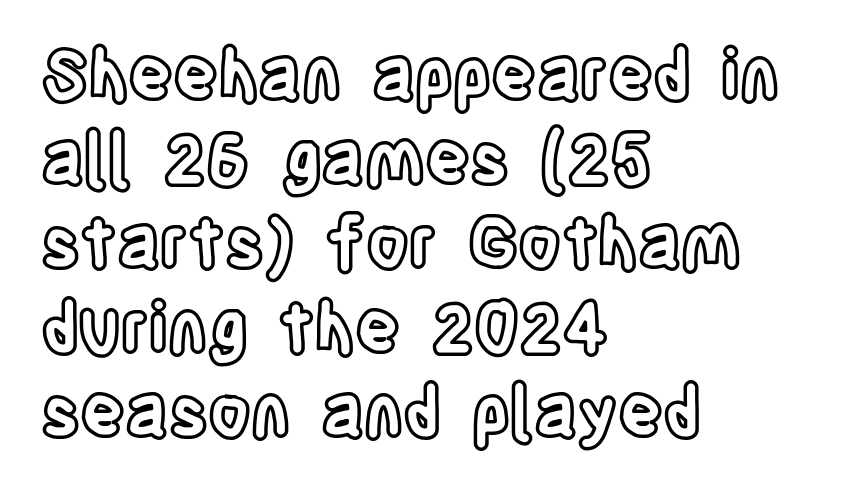
The image shows 69 px condensed type, upright; set left-aligned, line spacing 1.22x, normal letter spacing, not underlined; a large x-height.
